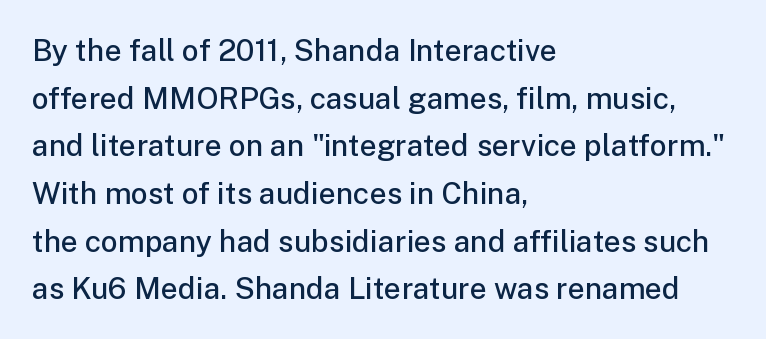
The image shows 30 px semibold sans-serif type, upright; set left-aligned, normal line spacing (1.59x), normal letter spacing, not underlined; low stroke contrast and a medium x-height.
